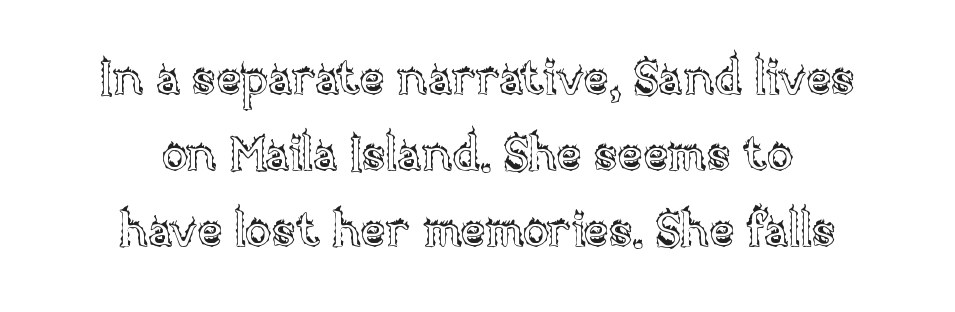
The image shows 48 px text type, upright; set centered, normal line spacing (1.58x), normal letter spacing, not underlined; a large x-height.
